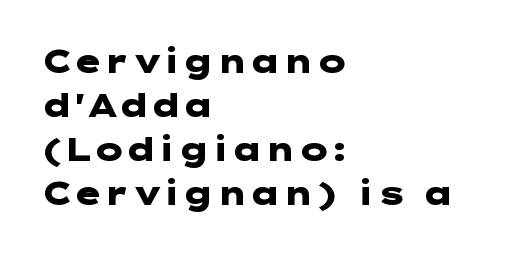
Q: Is the text bold? A: Yes.
Q: Is the text italic (slanted)? A: No, it is upright.
Q: Is the typeface a serif or a sans-serif typeface? A: Sans-serif.
Q: Is the text underlined? A: No.
Q: How is the paragraph aligned? A: Left-aligned.
Q: Is the spacing between letters normal or unusually wide? A: Normal.
Q: Is the spacing between lines tight, normal or loose? A: Normal.
Q: Width (condensed, normal, or wide)? A: Wide.
Q: Stroke contrast? A: Low.
Q: x-height? A: Medium.
